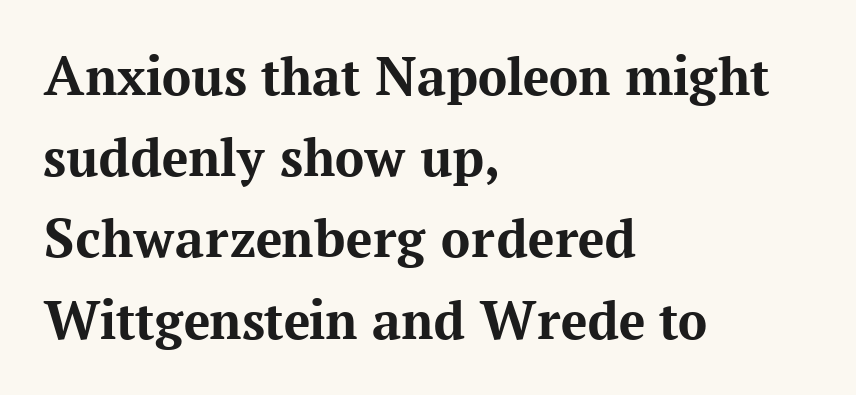
Q: Is the text bold? A: Yes.
Q: Is the text italic (slanted)? A: No, it is upright.
Q: Is the typeface a serif or a sans-serif typeface? A: Serif.
Q: Is the text underlined? A: No.
Q: How is the paragraph aligned? A: Left-aligned.
Q: Is the spacing between letters normal or unusually wide? A: Normal.
Q: Is the spacing between lines tight, normal or loose? A: Normal.
Q: Width (condensed, normal, or wide)? A: Normal.
Q: Stroke contrast? A: Medium.
Q: x-height? A: Medium.
Q: Monospaced? A: No.
